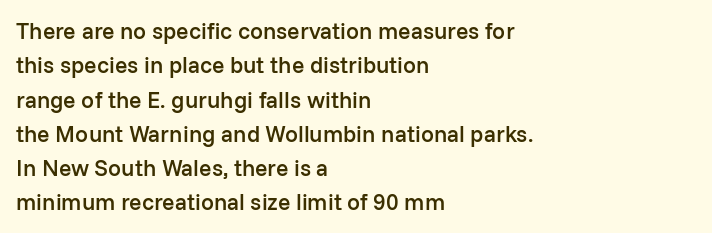
The image shows 23 px text type, upright; set left-aligned, normal line spacing (1.49x), normal letter spacing, not underlined.
